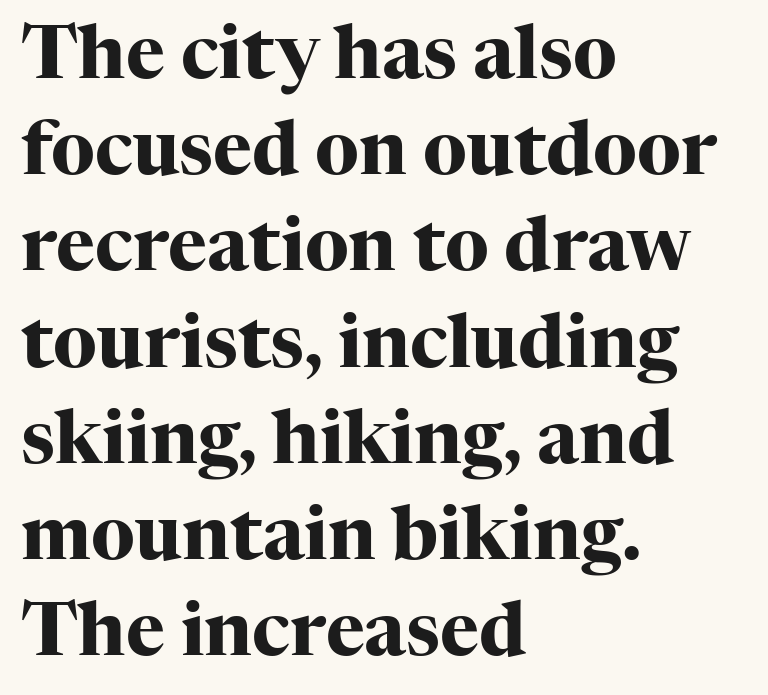
{"serif": "yes", "italic": "no", "bold": "yes", "weight": "heavy", "width": "normal", "stroke_contrast": "high", "x_height": "medium", "monospaced": "no", "underline": "no", "align": "left", "line_spacing": "normal", "line_spacing_ratio": 1.3, "letter_spacing": "normal", "letter_spacing_em": 0.0, "glyph_px": 74}
